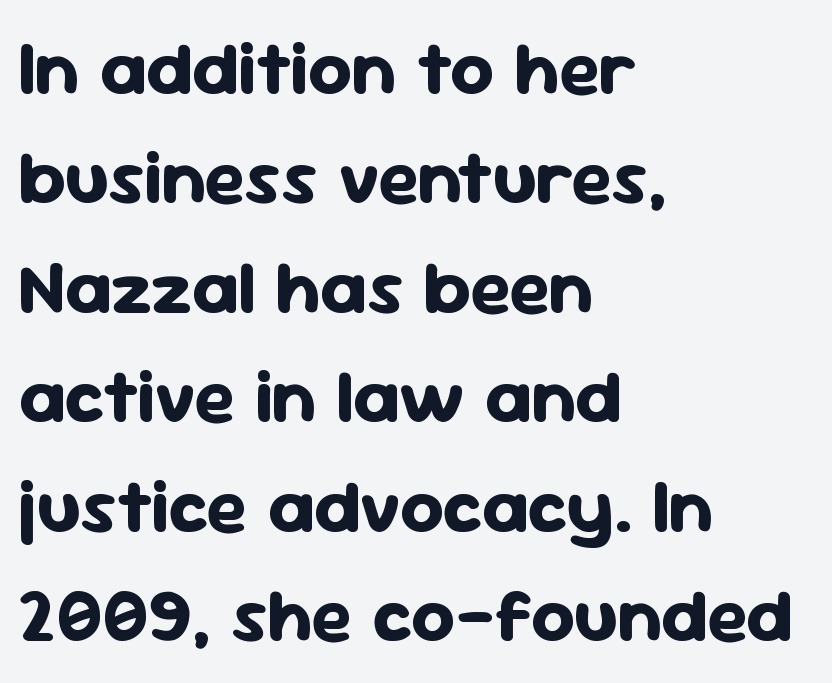
The image shows 76 px bold sans-serif type, upright; set left-aligned, normal line spacing (1.44x), normal letter spacing, not underlined; low stroke contrast and a medium x-height.
